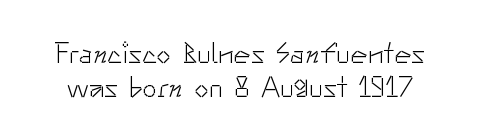
The image shows 29 px light sans-serif type, upright; set line spacing 1.18x, normal letter spacing, not underlined; low stroke contrast and a small x-height.
